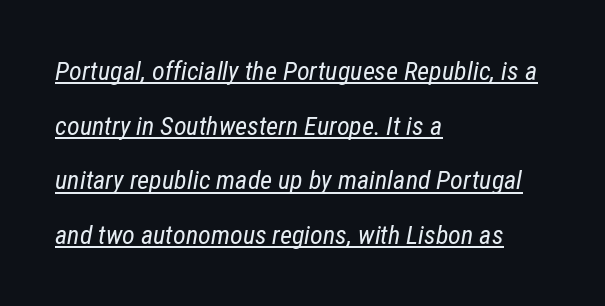
Q: Is the text bold? A: No.
Q: Is the text italic (slanted)? A: Yes, it leans right by about 12 degrees.
Q: Is the text underlined? A: Yes.
Q: How is the paragraph aligned? A: Left-aligned.
Q: Is the spacing between letters normal or unusually wide? A: Normal.
Q: Is the spacing between lines tight, normal or loose? A: Loose.
